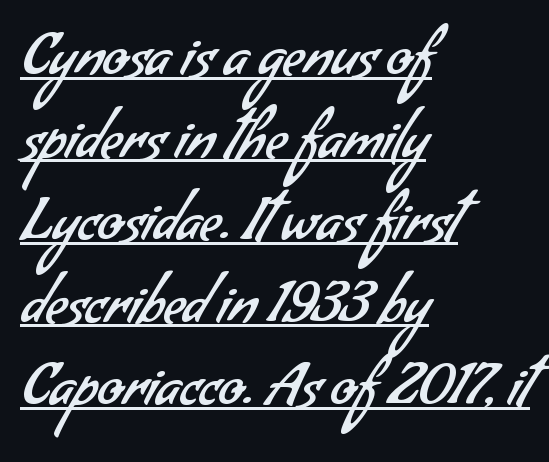
{"serif": "no", "bold": "no", "weight": "regular", "width": "normal", "stroke_contrast": "low", "x_height": "small", "monospaced": "no", "underline": "yes", "align": "left", "line_spacing": "normal", "line_spacing_ratio": 1.4, "letter_spacing": "normal", "letter_spacing_em": 0.0, "glyph_px": 59}
